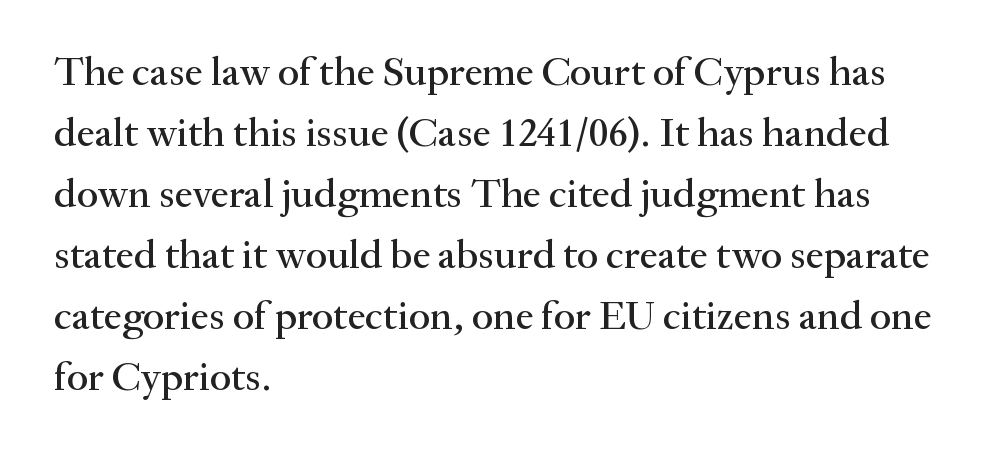
Vertical spacing — default. Every character sits straight up, as roman type does. These lines keep a tight, regular rhythm from letter to letter. You could not count columns in this text — the font is proportionally spaced. This rendering features lettering with no underline. In terms of letterform style, serifs are clearly present.
